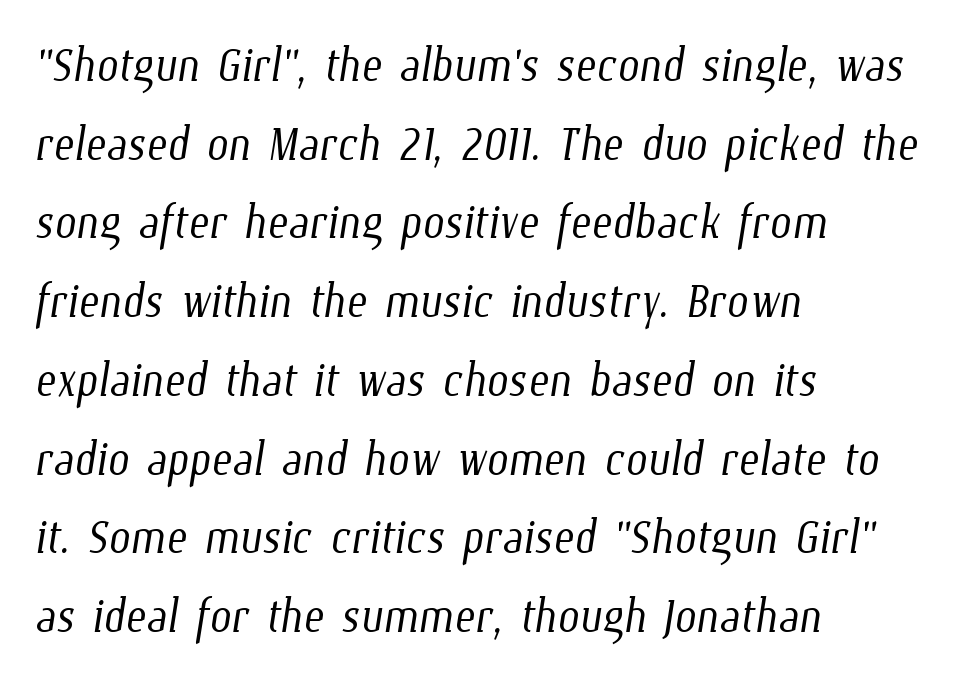
{"bold": "no", "weight": "light", "width": "condensed", "stroke_contrast": "low", "x_height": "medium", "monospaced": "no", "underline": "no", "align": "left", "line_spacing": "normal", "line_spacing_ratio": 1.27, "letter_spacing": "normal", "letter_spacing_em": 0.0, "glyph_px": 62}
